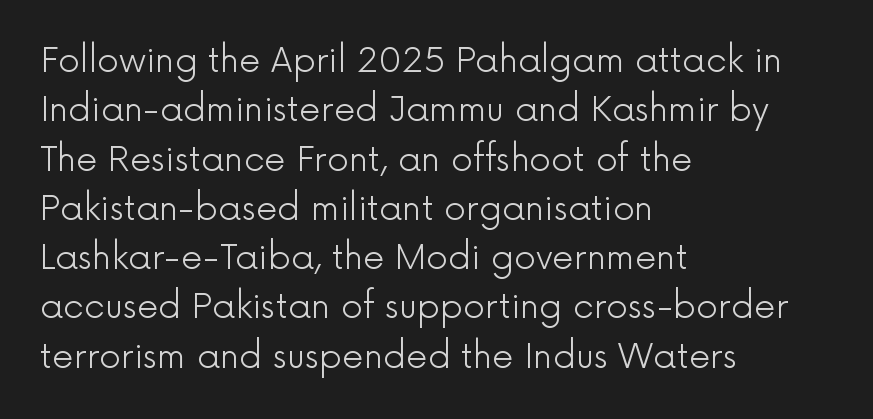
The typeface chosen for these lines omits serifs. Regarding leading, the lines here are spaced in the standard way. You could not count columns in this text — the font is proportionally spaced. Notice how the stems are strictly vertical — no italics here. Look at the tracking — it's just the regular setting, nothing added.
